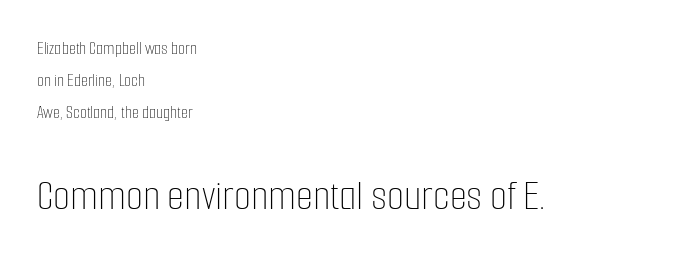
Stems here are at most as thick as an everyday book face. The typesetter chose a ragged-right arrangement here. Quick note: underline off. The letters stand straight up with perfectly vertical stems. Standard letterfit; no display-style spreading of the glyphs. Character widths vary here, with narrow letters taking less room than wide ones.
